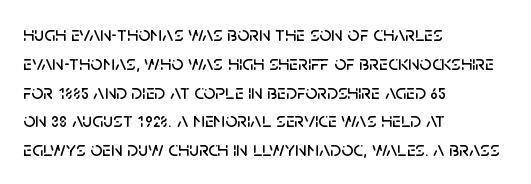
Q: Is the text italic (slanted)? A: No, it is upright.
Q: Is the text underlined? A: No.
Q: How is the paragraph aligned? A: Left-aligned.
Q: Is the spacing between letters normal or unusually wide? A: Normal.
Q: Is the spacing between lines tight, normal or loose? A: Normal.
